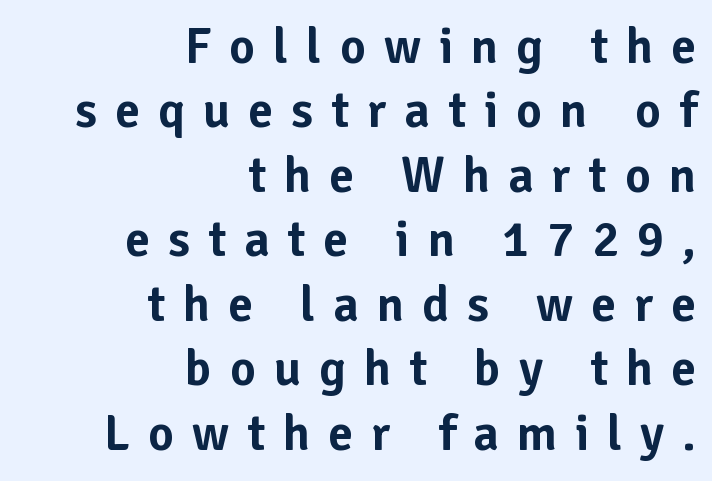
The image shows 50 px sans-serif type, upright; set right-aligned, normal line spacing (1.29x), unusually wide letter spacing (+0.36 em), not underlined; low stroke contrast and a medium x-height.
